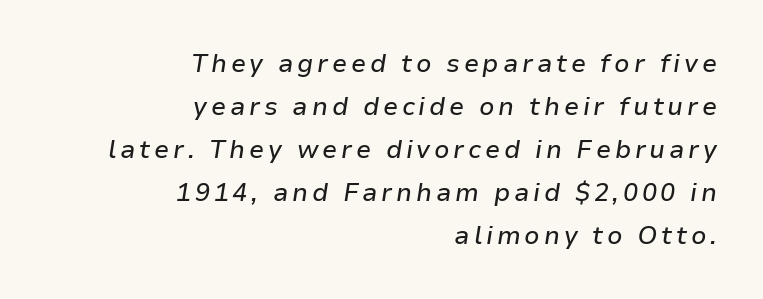
Q: Is the text italic (slanted)? A: Yes, it leans right by about 9 degrees.
Q: Is the text underlined? A: No.
Q: How is the paragraph aligned? A: Right-aligned.
